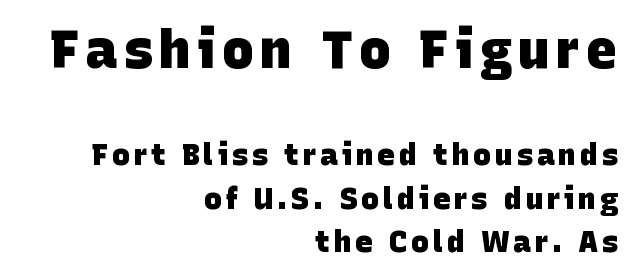
Rule under the text: the space is simply empty. Proportional: the letters do not fall into vertical columns. Strokes here are thick enough to call this a true bold. This layout puts the oversized block above and the modest block below. Typographically, this falls in the sans-serif category.
